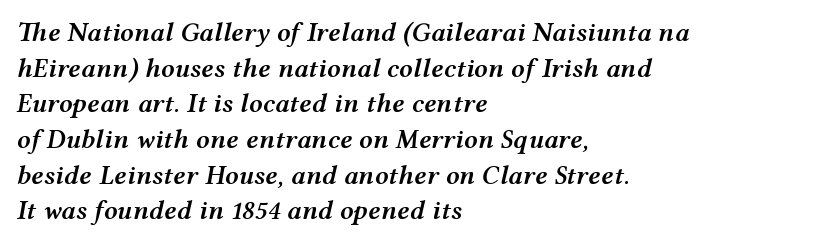
The image shows 27 px text type, italic (leaning right); set left-aligned, normal line spacing (1.32x), normal letter spacing, not underlined.
